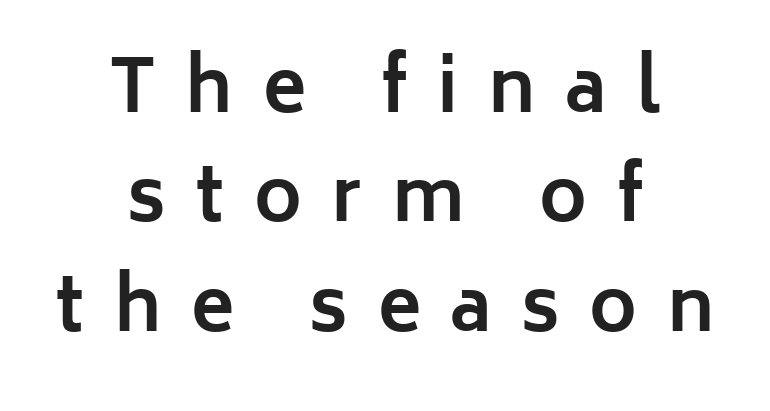
Nobody drew a line under any word here. Pretty heavy lettering here — definitely bold. Is there any slant? The stems are plumb. Summary of vertical rhythm: regular, with standard interline spacing. Teacher's note: observe the equal gaps on both sides — that is centered alignment. Spacing verdict: proportional, widths tailored to each character.
